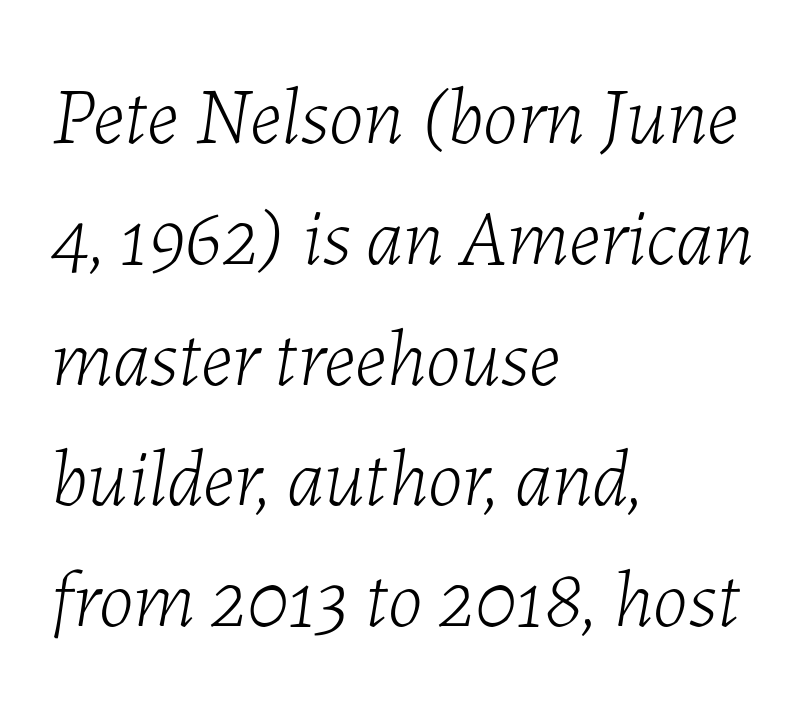
The image shows 80 px light type, italic (leaning right); set left-aligned, normal line spacing (1.51x), normal letter spacing, not underlined; low stroke contrast and a medium x-height.
